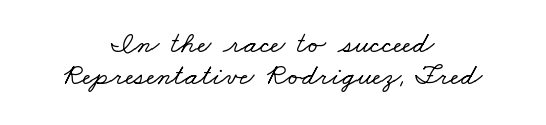
{"serif": "yes", "width": "wide", "stroke_contrast": "low", "x_height": "small", "monospaced": "no", "underline": "no", "align": "center", "line_spacing": "tight", "line_spacing_ratio": 1.06, "letter_spacing": "normal", "letter_spacing_em": 0.0, "glyph_px": 30}
